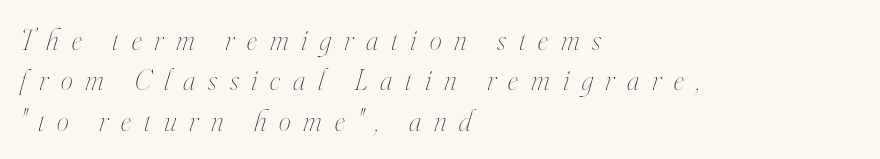
Descenders are the only things crossing below the line. Does the lettering tilt? It does — this is italic. Honestly, the row spacing looks completely unremarkable. Here the designer chose a conventional face with non-uniform glyph widths. The paragraph shown leans on its left margin. Unbolded letterforms with no extra heft.
